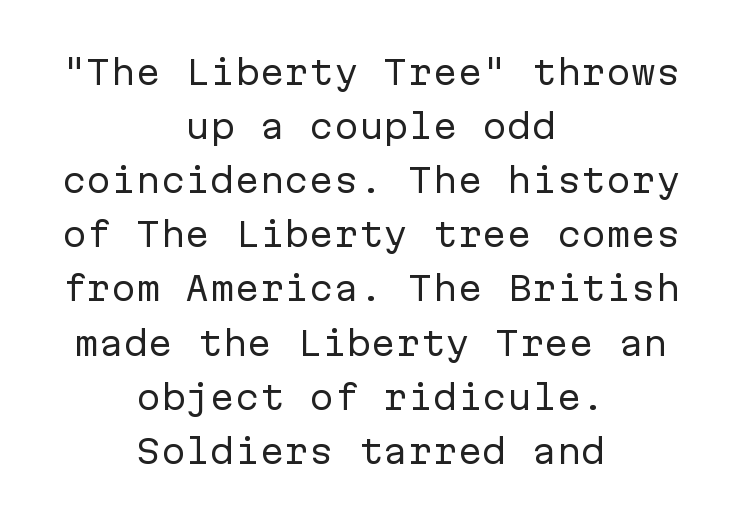
Q: Is the text bold? A: No.
Q: Is the text italic (slanted)? A: No, it is upright.
Q: Is the typeface a serif or a sans-serif typeface? A: Sans-serif.
Q: Is the text underlined? A: No.
Q: How is the paragraph aligned? A: Centered.
Q: Is the spacing between letters normal or unusually wide? A: Normal.
Q: Is the spacing between lines tight, normal or loose? A: Normal.
Q: Width (condensed, normal, or wide)? A: Normal.
Q: Stroke contrast? A: Low.
Q: x-height? A: Medium.
Q: Monospaced? A: Yes.
